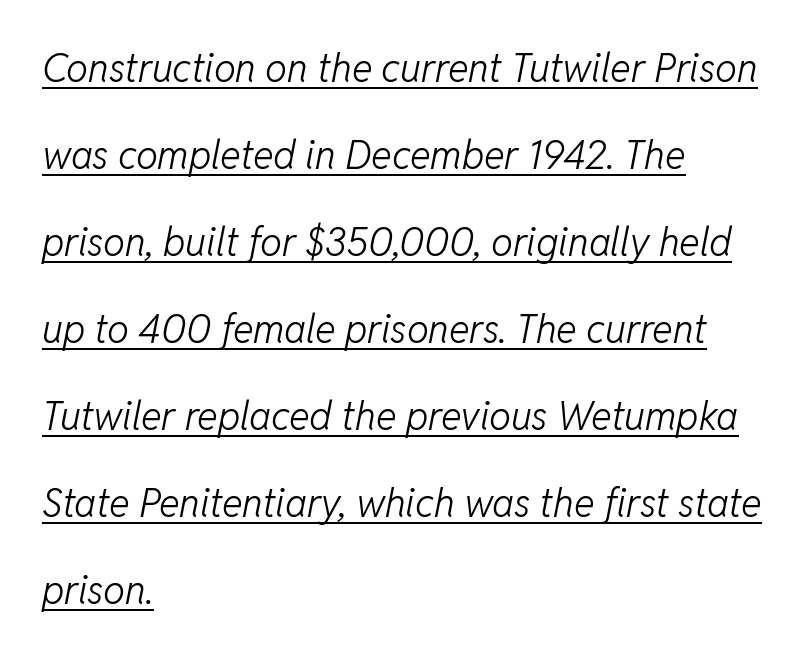
Nobody touched the tracking dial on this one. When letters slant like this, we call the style italic. Airy leading. The specimen includes a rule beneath the text block's lines. Stroke thickness stays within the range of a standard reading face or lighter. These lines are set flush left with a ragged right edge.
